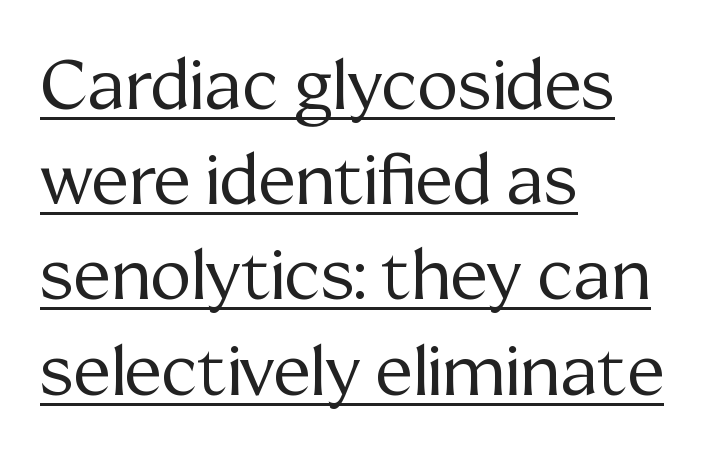
The image shows 69 px regular-weight serif type, upright; set left-aligned, normal line spacing (1.38x), normal letter spacing, underlined; medium stroke contrast and a medium x-height.
